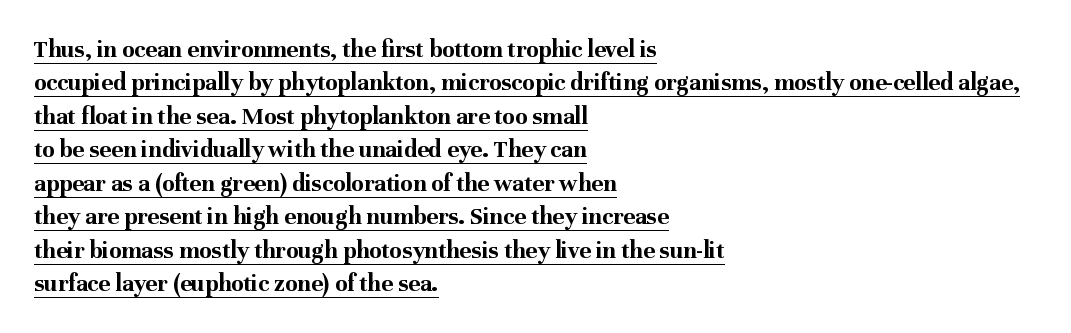
Students, this is bold: see how much ink each stroke carries. The space between consecutive lines is moderate. The compositor pushed each line to the left boundary. The lettering holds an erect, upright posture throughout. A baseline rule has been typeset under these characters.
